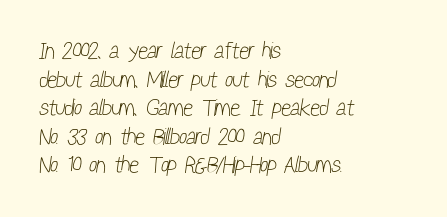
{"bold": "no", "underline": "no", "align": "left", "line_spacing_ratio": 1.24, "letter_spacing": "normal", "letter_spacing_em": 0.0, "glyph_px": 23}
